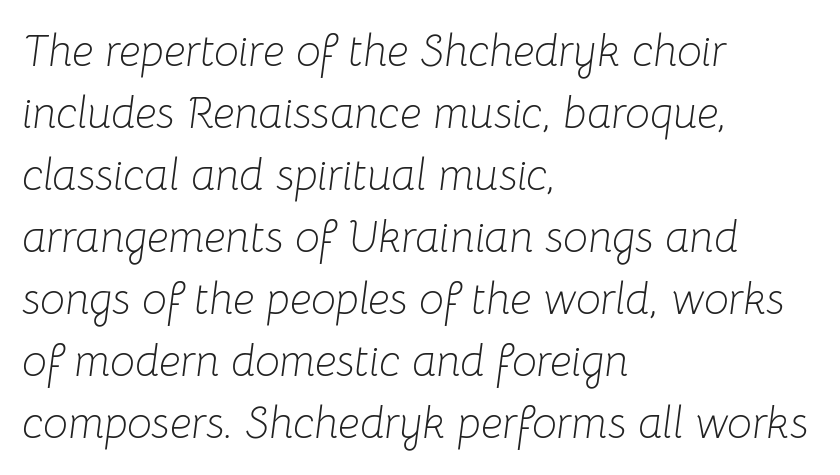
Q: Is the text bold? A: No.
Q: Is the text italic (slanted)? A: Yes, it leans right by about 8 degrees.
Q: Is the text underlined? A: No.
Q: How is the paragraph aligned? A: Left-aligned.
Q: Is the spacing between letters normal or unusually wide? A: Normal.
Q: Is the spacing between lines tight, normal or loose? A: Normal.
Q: Width (condensed, normal, or wide)? A: Normal.
Q: Stroke contrast? A: Low.
Q: x-height? A: Medium.
Q: Monospaced? A: No.
